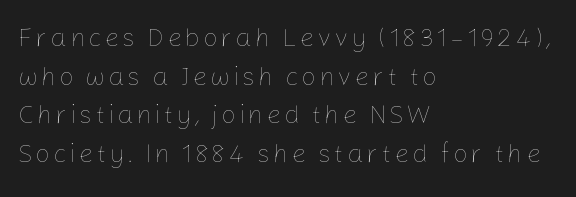
{"italic": "no", "bold": "no", "underline": "no", "align": "left", "line_spacing": "normal", "line_spacing_ratio": 1.49, "glyph_px": 26}
